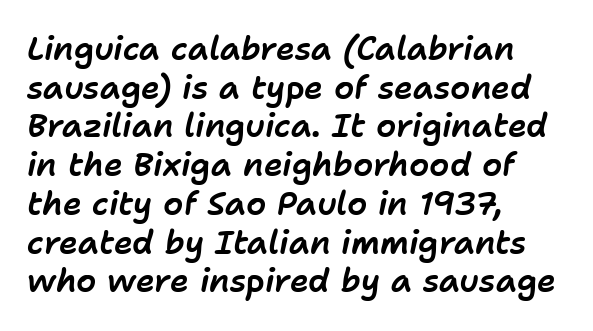
The image shows 32 px text type, italic (leaning right); set left-aligned, line spacing 1.21x, normal letter spacing, not underlined; low stroke contrast and a medium x-height.
